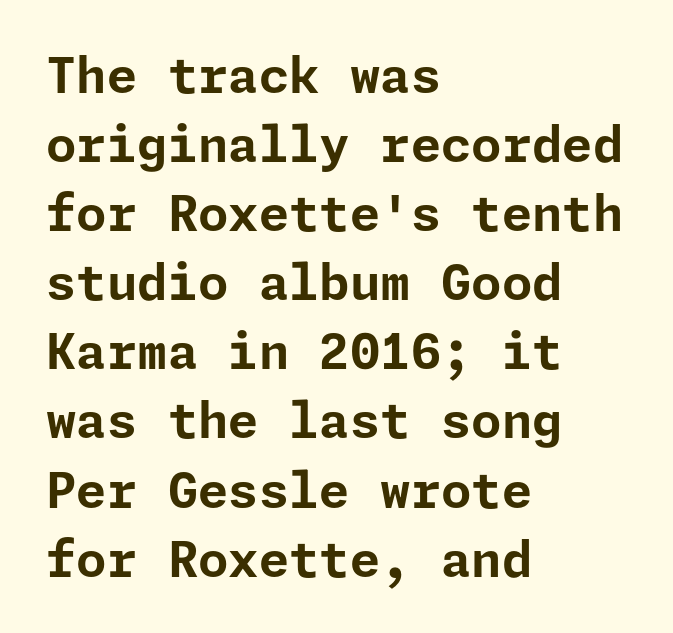
The characters display no serif detailing; their extremities are plain. The passage shown has conventional tracking throughout. The setting favours the left margin, as ordinary paragraphs usually do. Posture: straight, roman, zero tilt.
